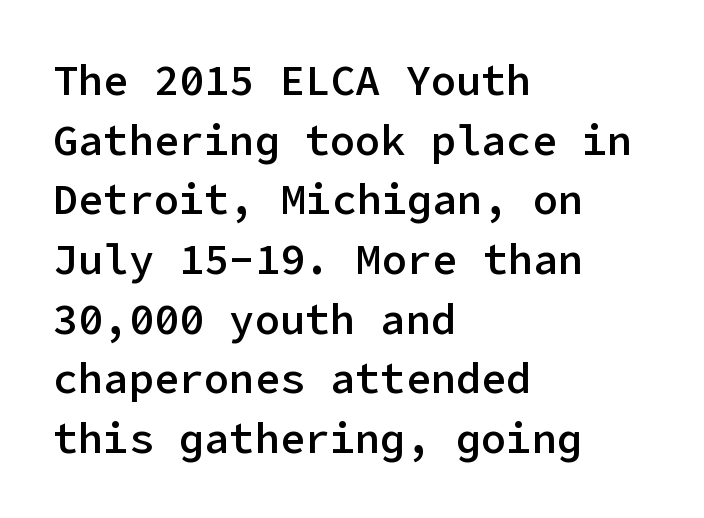
The type is set solid horizontally, with unmodified tracking. The compositor pushed each line to the left boundary. One glance says typical: line gaps are just what's usual. Slightly chunky letters — semibold, I'd say, not full bold. When letters stand straight like this, we call the style roman or upright.
